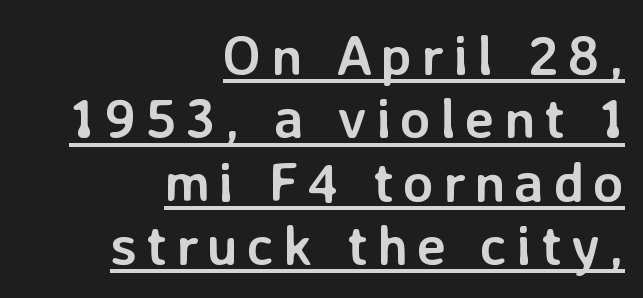
Q: Is the text bold? A: Yes.
Q: Is the text italic (slanted)? A: No, it is upright.
Q: Is the typeface a serif or a sans-serif typeface? A: Sans-serif.
Q: Is the text underlined? A: Yes.
Q: How is the paragraph aligned? A: Right-aligned.
Q: Is the spacing between lines tight, normal or loose? A: Tight.
Q: Width (condensed, normal, or wide)? A: Normal.
Q: Stroke contrast? A: Low.
Q: x-height? A: Medium.
Q: Monospaced? A: No.
